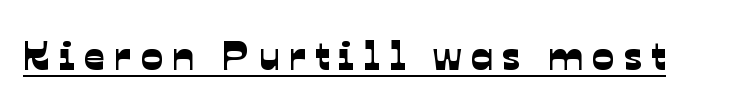
{"serif": "no", "width": "normal", "stroke_contrast": "low", "x_height": "medium", "monospaced": "no", "underline": "yes", "letter_spacing": "wide", "letter_spacing_em": 0.22, "glyph_px": 41}
